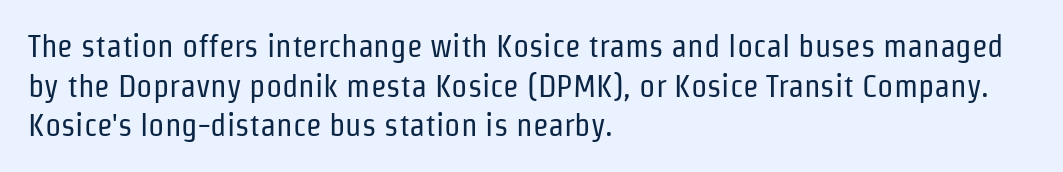
{"serif": "no", "italic": "no", "bold": "no", "weight": "regular", "width": "condensed", "stroke_contrast": "low", "x_height": "medium", "monospaced": "no", "underline": "no", "align": "left", "line_spacing_ratio": 1.24, "letter_spacing": "normal", "letter_spacing_em": 0.0, "glyph_px": 32}
